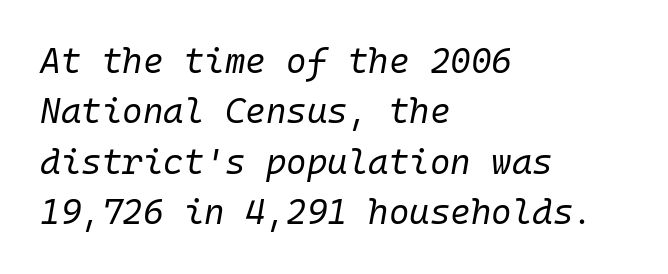
Q: Is the text bold? A: No.
Q: Is the text italic (slanted)? A: Yes, it leans right by about 10 degrees.
Q: Is the text underlined? A: No.
Q: How is the paragraph aligned? A: Left-aligned.
Q: Is the spacing between letters normal or unusually wide? A: Normal.
Q: Is the spacing between lines tight, normal or loose? A: Normal.
Q: Width (condensed, normal, or wide)? A: Normal.
Q: Stroke contrast? A: Low.
Q: x-height? A: Medium.
Q: Monospaced? A: Yes.
